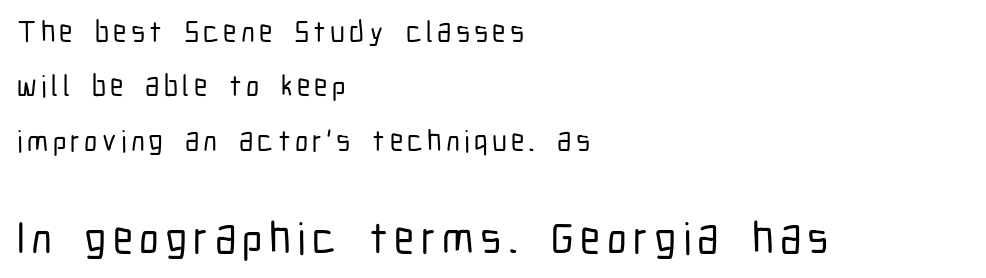
The image shows 45 px condensed sans-serif type, upright; set left-aligned, line spacing 1.81x, not underlined; the second (bottom) block is 1.5x larger; low stroke contrast and a medium x-height.
